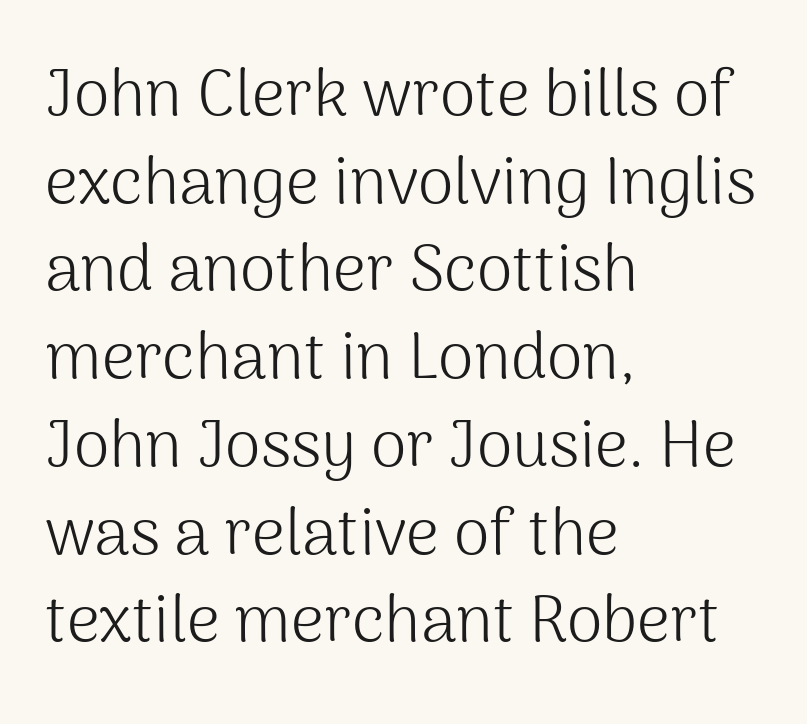
{"serif": "no", "italic": "no", "bold": "no", "weight": "light", "width": "normal", "stroke_contrast": "medium", "x_height": "medium", "monospaced": "no", "underline": "no", "align": "left", "line_spacing": "normal", "line_spacing_ratio": 1.35, "letter_spacing": "normal", "letter_spacing_em": 0.0, "glyph_px": 65}
